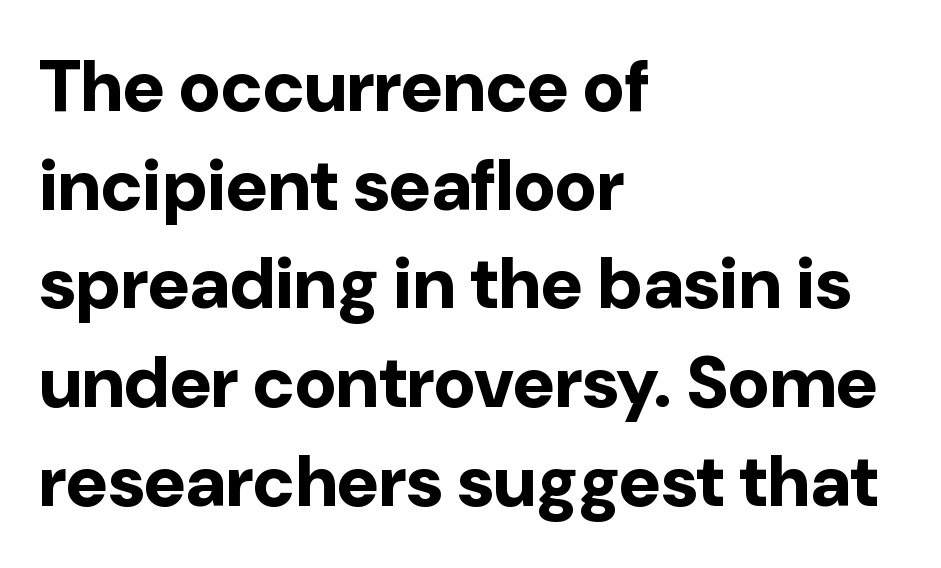
The image shows 72 px bold sans-serif type, upright; set left-aligned, normal line spacing (1.37x), normal letter spacing, not underlined; low stroke contrast and a medium x-height.
